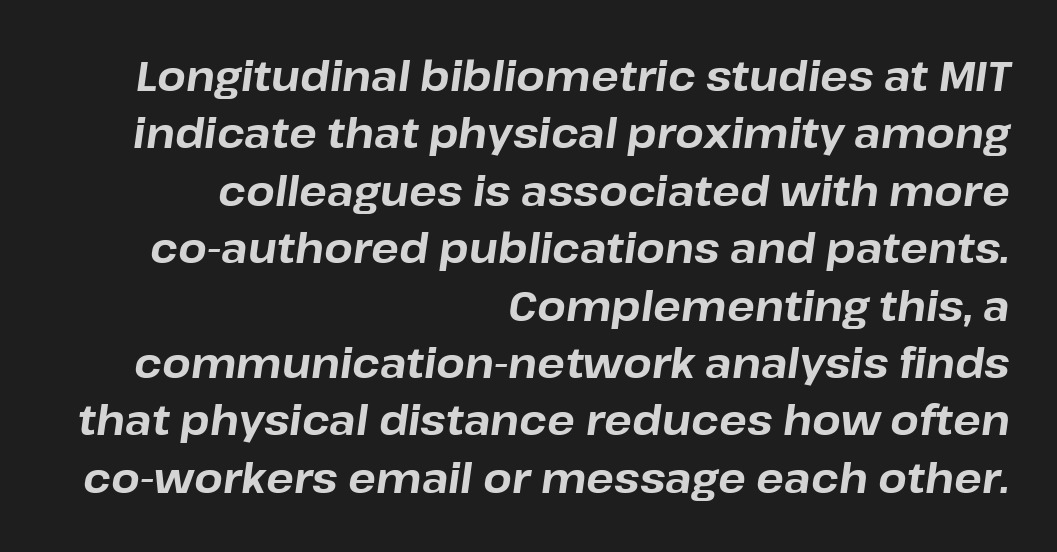
The image shows 41 px bold type, italic (leaning right); set right-aligned, normal line spacing (1.4x), normal letter spacing, not underlined; low stroke contrast and a medium x-height.
